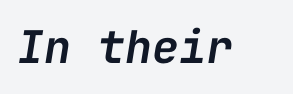
The image shows 45 px semibold type, italic (leaning right), monospaced; set normal letter spacing, not underlined; low stroke contrast and a medium x-height.
